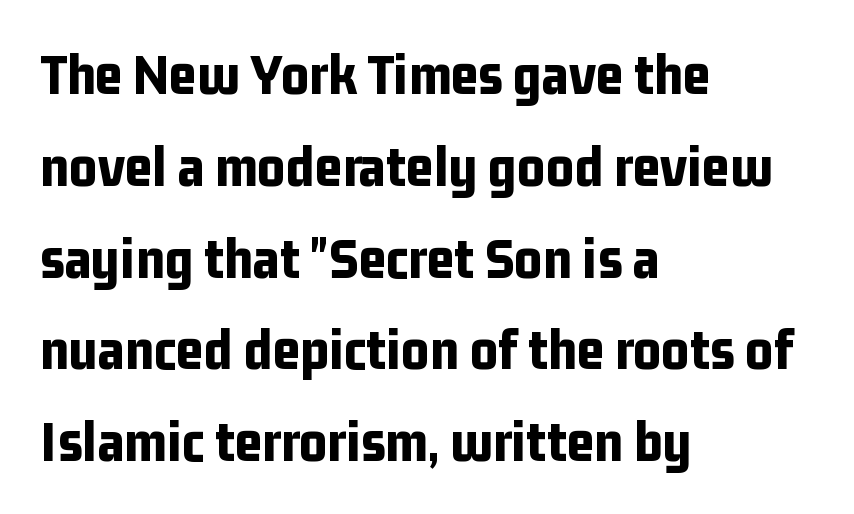
{"serif": "no", "italic": "no", "bold": "yes", "weight": "bold", "width": "condensed", "stroke_contrast": "low", "x_height": "medium", "monospaced": "no", "underline": "no", "align": "left", "line_spacing": "normal", "line_spacing_ratio": 1.53, "letter_spacing": "normal", "letter_spacing_em": 0.0, "glyph_px": 60}
